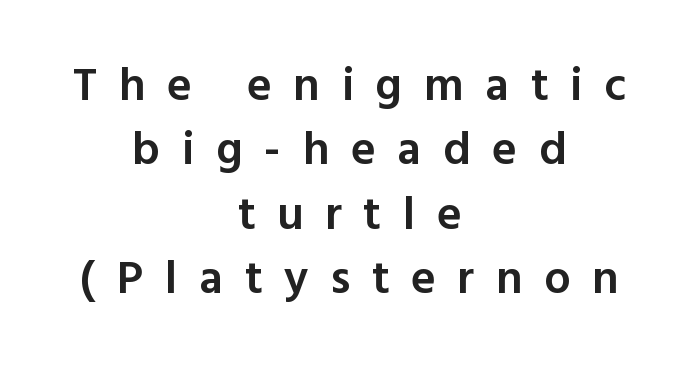
Q: Is the text bold? A: Semi-bold.
Q: Is the text italic (slanted)? A: No, it is upright.
Q: Is the typeface a serif or a sans-serif typeface? A: Sans-serif.
Q: Is the text underlined? A: No.
Q: How is the paragraph aligned? A: Centered.
Q: Is the spacing between letters normal or unusually wide? A: Unusually wide.
Q: Is the spacing between lines tight, normal or loose? A: Normal.
Q: Width (condensed, normal, or wide)? A: Normal.
Q: x-height? A: Medium.
Q: Monospaced? A: No.
